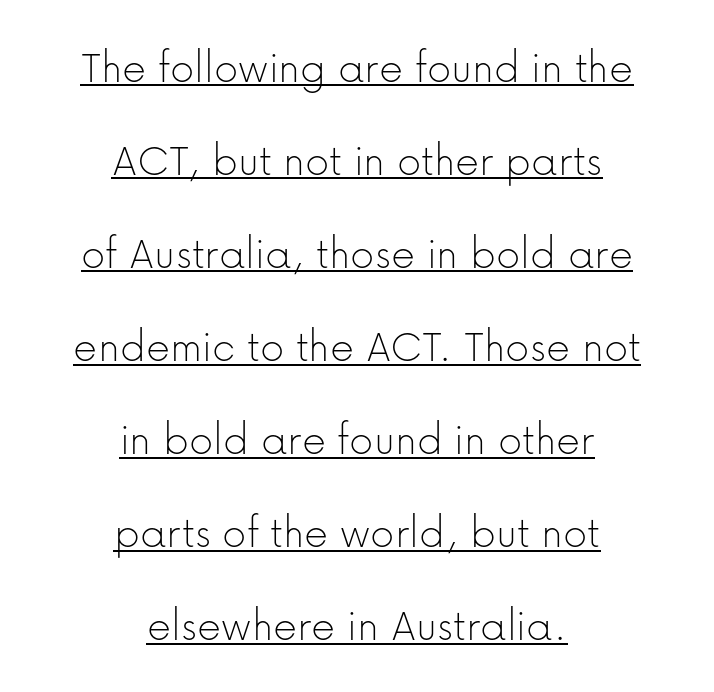
The image shows 47 px thin sans-serif type, upright; set centered, loose line spacing (1.98x), normal letter spacing, underlined; low stroke contrast and a medium x-height.
